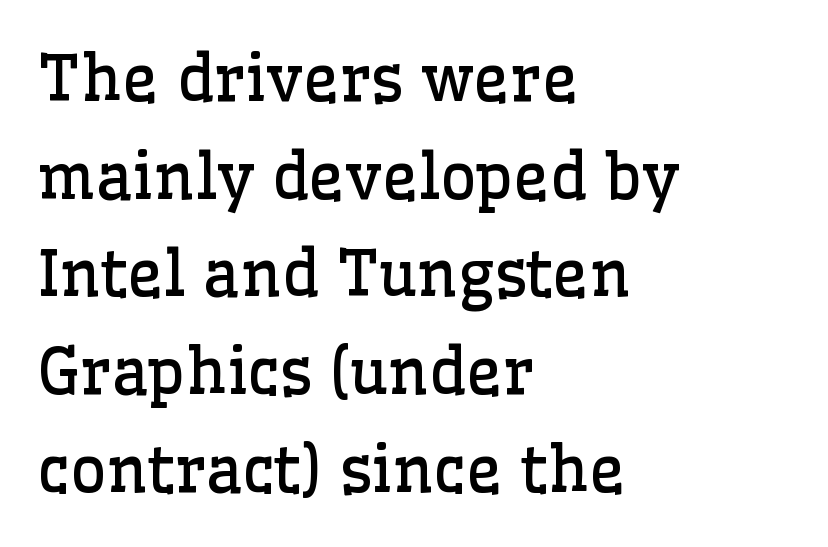
{"serif": "yes", "italic": "no", "bold": "no", "weight": "regular", "width": "normal", "stroke_contrast": "low", "x_height": "medium", "monospaced": "no", "underline": "no", "align": "left", "line_spacing": "normal", "line_spacing_ratio": 1.55, "letter_spacing": "normal", "letter_spacing_em": 0.0, "glyph_px": 63}
